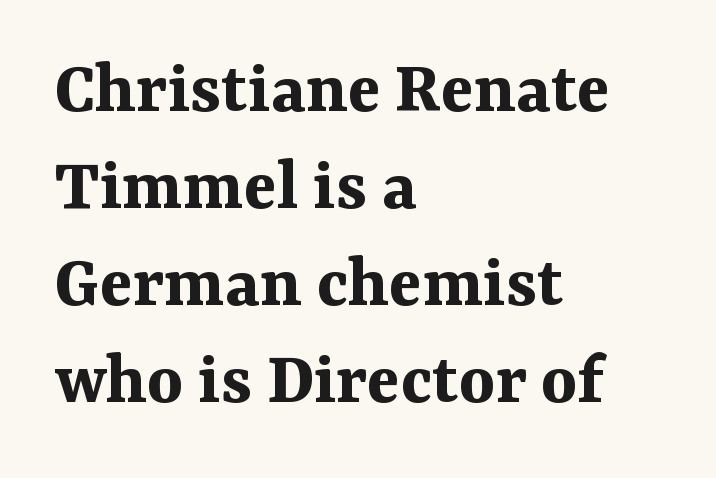
Q: Is the text bold? A: Yes.
Q: Is the text italic (slanted)? A: No, it is upright.
Q: Is the typeface a serif or a sans-serif typeface? A: Serif.
Q: Is the text underlined? A: No.
Q: How is the paragraph aligned? A: Left-aligned.
Q: Is the spacing between letters normal or unusually wide? A: Normal.
Q: Is the spacing between lines tight, normal or loose? A: Normal.
Q: Width (condensed, normal, or wide)? A: Normal.
Q: Stroke contrast? A: Medium.
Q: x-height? A: Medium.
Q: Monospaced? A: No.
